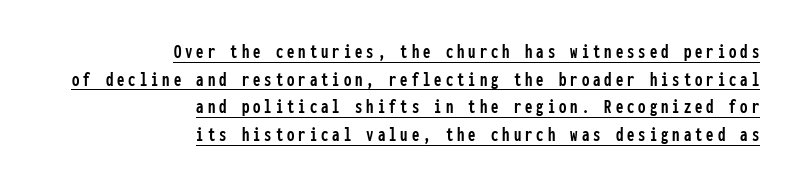
{"italic": "no", "underline": "yes", "align": "right", "line_spacing": "normal", "line_spacing_ratio": 1.32, "glyph_px": 21}
